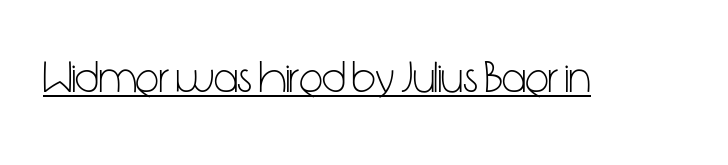
Honestly, the underline is the first thing you notice here. These lines keep a tight, regular rhythm from letter to letter. The cut favours lightness, reaching ordinary text weight at its darkest. What kind of face is this? One without serifs — a sans. Does the lettering tilt? It doesn't — this is upright. Is this a fixed-width face? No — the glyphs have proportional, varying widths.
